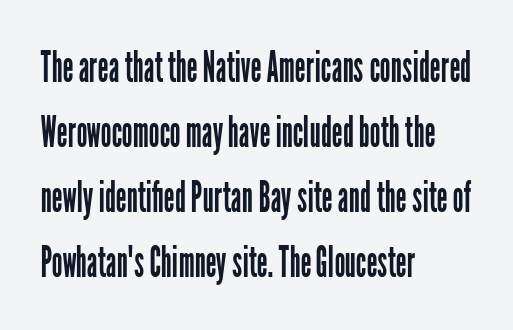
{"serif": "no", "italic": "no", "bold": "no", "weight": "regular", "width": "condensed", "stroke_contrast": "low", "x_height": "medium", "monospaced": "no", "underline": "no", "align": "left", "line_spacing": "normal", "line_spacing_ratio": 1.51, "letter_spacing": "normal", "letter_spacing_em": 0.0, "glyph_px": 43}
